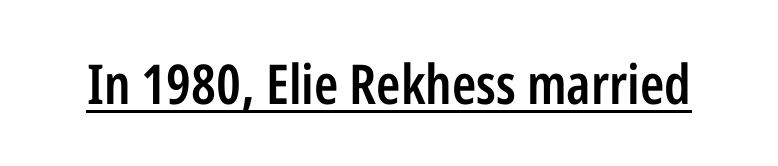
{"serif": "no", "italic": "no", "bold": "semi", "weight": "semibold", "width": "condensed", "stroke_contrast": "low", "x_height": "medium", "monospaced": "no", "underline": "yes", "letter_spacing": "normal", "letter_spacing_em": 0.0, "glyph_px": 55}
